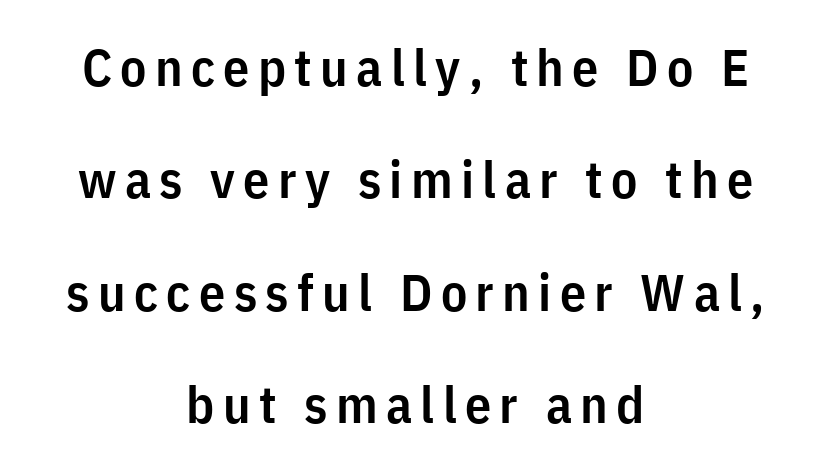
{"serif": "no", "italic": "no", "bold": "semi", "weight": "semibold", "width": "condensed", "stroke_contrast": "low", "x_height": "medium", "monospaced": "no", "underline": "no", "align": "center", "line_spacing": "loose", "line_spacing_ratio": 2.16, "glyph_px": 52}
